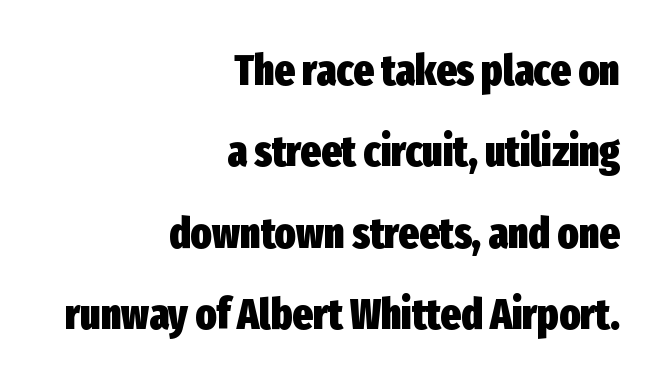
The image shows 43 px heavy, condensed sans-serif type, upright; set right-aligned, line spacing 1.89x, normal letter spacing, not underlined; low stroke contrast and a medium x-height.
